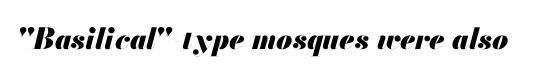
The rendering keeps characters at their native spacing. Plain, unruled lines of type. How heavy is the stroke? Heavy — this is a bold. Note the varied advance widths — an 'i' is clearly narrower than an 'm'. If you drew a line through each stem, it would be angled.
